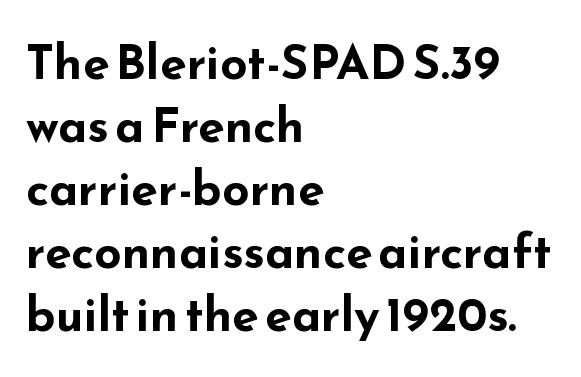
{"serif": "no", "italic": "no", "bold": "yes", "weight": "bold", "width": "wide", "stroke_contrast": "low", "x_height": "small", "monospaced": "no", "underline": "no", "align": "left", "line_spacing": "normal", "line_spacing_ratio": 1.31, "letter_spacing": "normal", "letter_spacing_em": 0.0, "glyph_px": 48}
